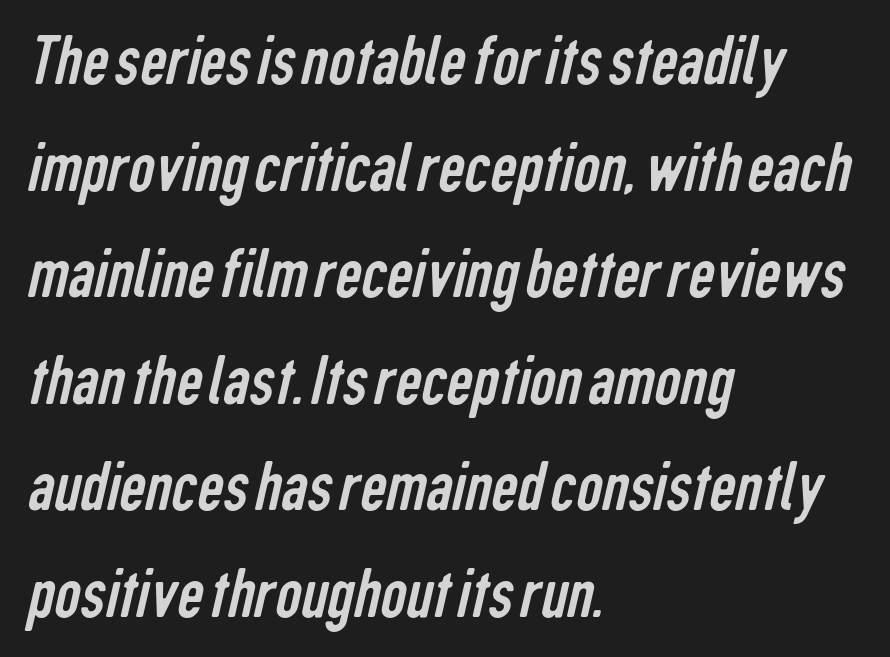
The cut favours lightness, reaching ordinary text weight at its darkest. The lines sit at an ordinary, default distance from one another. The baseline area is clear. Grotesque or geometric, the face here clearly has no serifs. Proportional: the letters do not fall into vertical columns. Every row of glyphs begins at an identical x-position on the left.
